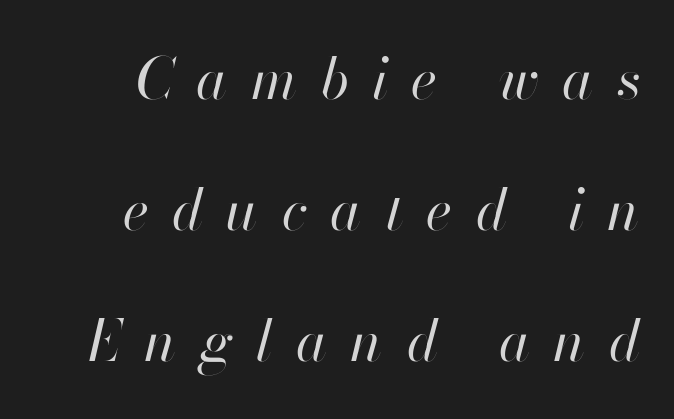
The image shows 57 px regular-weight type, italic (leaning right); set loose line spacing (2.3x), unusually wide letter spacing (+0.41 em), not underlined; high stroke contrast and a small x-height.
